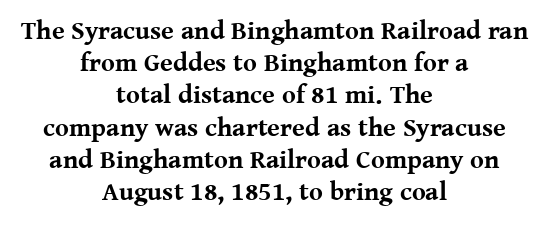
Q: Is the text bold? A: Yes.
Q: Is the text italic (slanted)? A: No, it is upright.
Q: Is the text underlined? A: No.
Q: How is the paragraph aligned? A: Centered.
Q: Is the spacing between letters normal or unusually wide? A: Normal.
